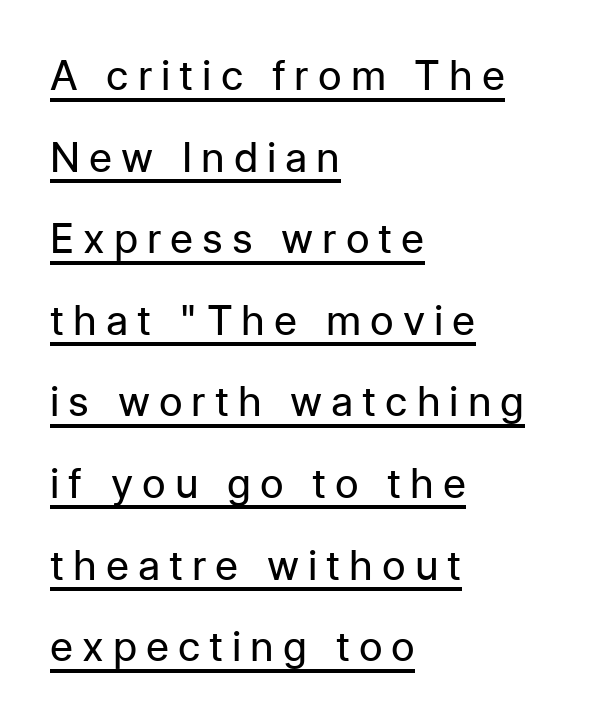
{"serif": "no", "italic": "no", "bold": "no", "weight": "regular", "width": "normal", "stroke_contrast": "low", "x_height": "medium", "monospaced": "no", "underline": "yes", "align": "left", "line_spacing": "loose", "line_spacing_ratio": 1.99, "letter_spacing": "wide", "letter_spacing_em": 0.22, "glyph_px": 41}
